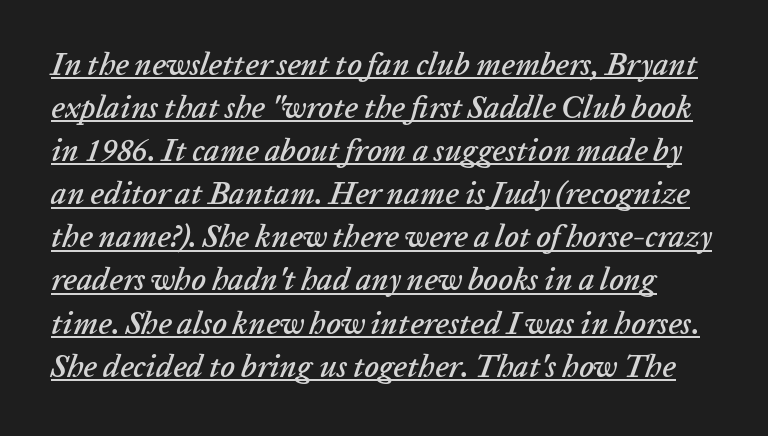
{"italic": "yes", "lean": "right", "slant_degrees": 20, "width": "normal", "stroke_contrast": "low", "x_height": "medium", "monospaced": "no", "underline": "yes", "line_spacing": "normal", "line_spacing_ratio": 1.39, "letter_spacing": "normal", "letter_spacing_em": 0.0, "glyph_px": 31}
